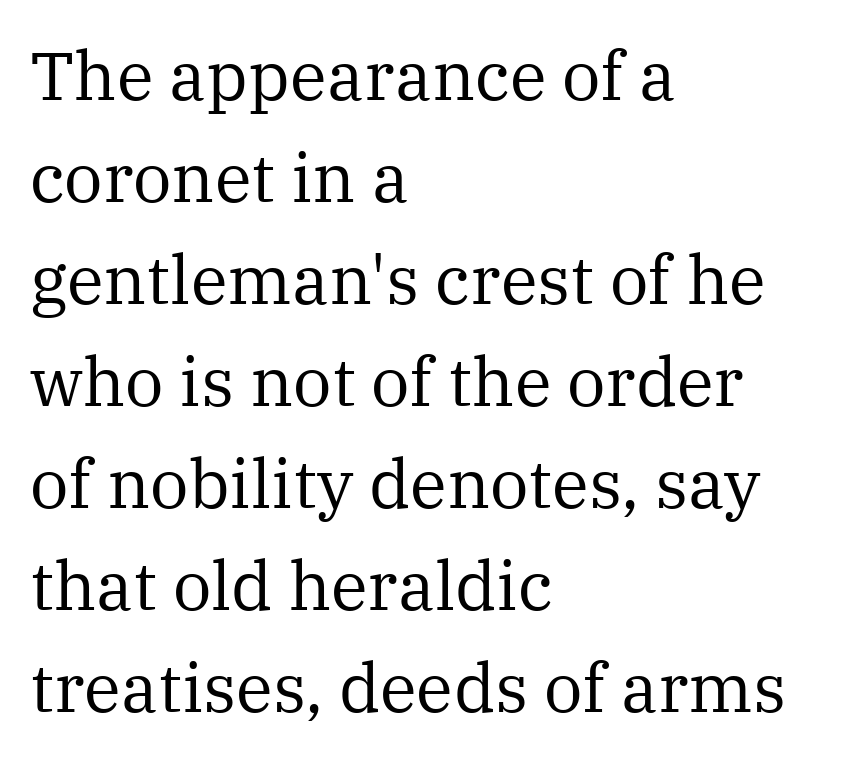
Q: Is the text bold? A: No.
Q: Is the text italic (slanted)? A: No, it is upright.
Q: Is the typeface a serif or a sans-serif typeface? A: Serif.
Q: Is the text underlined? A: No.
Q: How is the paragraph aligned? A: Left-aligned.
Q: Is the spacing between letters normal or unusually wide? A: Normal.
Q: Is the spacing between lines tight, normal or loose? A: Normal.
Q: Width (condensed, normal, or wide)? A: Normal.
Q: Stroke contrast? A: Medium.
Q: x-height? A: Medium.
Q: Monospaced? A: No.
